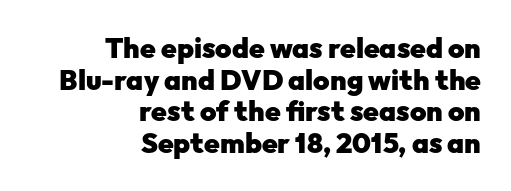
{"serif": "no", "italic": "no", "bold": "yes", "weight": "heavy", "width": "normal", "stroke_contrast": "low", "x_height": "medium", "monospaced": "no", "underline": "no", "align": "right", "line_spacing": "tight", "line_spacing_ratio": 1.13, "letter_spacing": "normal", "letter_spacing_em": 0.0, "glyph_px": 28}
